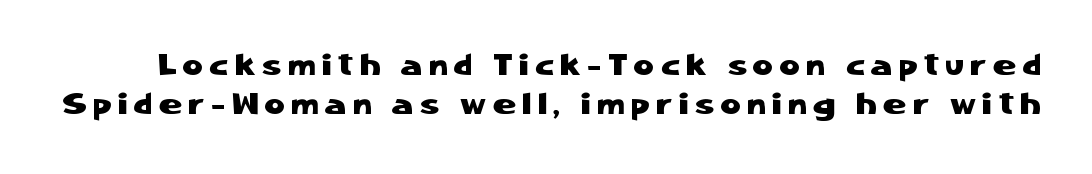
The image shows 31 px sans-serif type, upright; set normal line spacing (1.27x), unusually wide letter spacing (+0.22 em), not underlined; low stroke contrast and a medium x-height.
